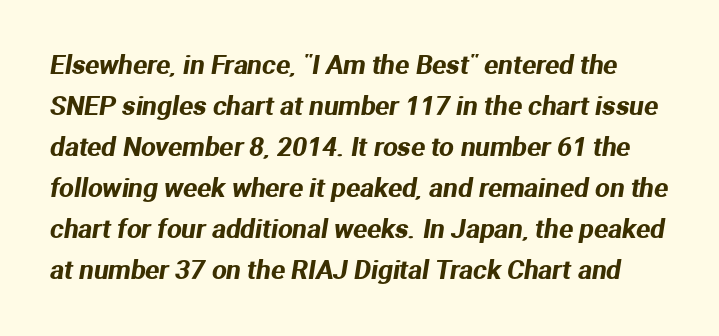
The block of text has a typical density, with ordinary space between rows. The strip under each line holds only bare page. Look at the tracking — it's just the regular setting, nothing added.
